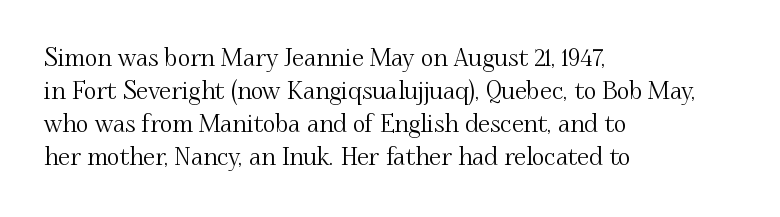
Q: Is the text italic (slanted)? A: No, it is upright.
Q: Is the text underlined? A: No.
Q: How is the paragraph aligned? A: Left-aligned.
Q: Is the spacing between letters normal or unusually wide? A: Normal.
Q: Is the spacing between lines tight, normal or loose? A: Normal.
